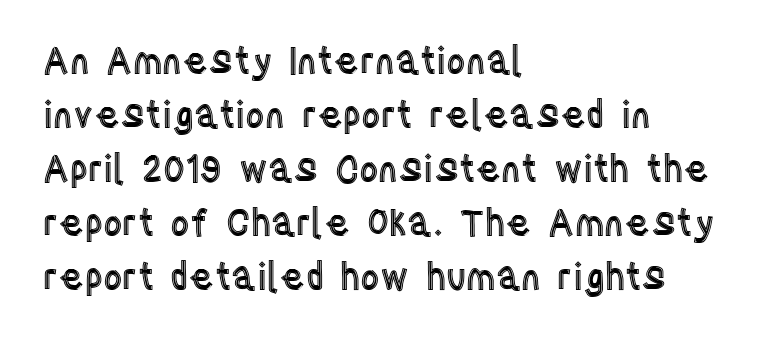
The rendering uses natural spacing where letterforms have individual widths. These lines sit exactly where default settings would place them. A clean baseline with only descenders dipping below it. Nobody touched the tracking dial on this one. Ascenders rise straight up at ninety degrees. In CSS terms this would be text-align: left.
